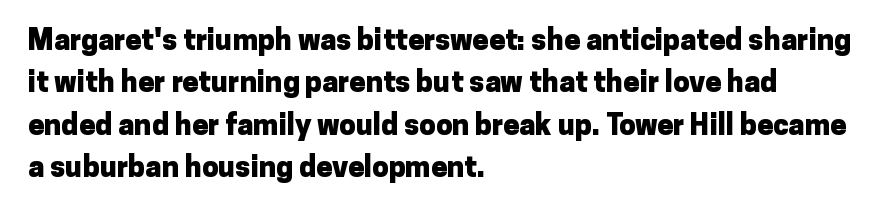
The image shows 29 px heavy sans-serif type, upright; set left-aligned, normal line spacing (1.46x), normal letter spacing, not underlined; low stroke contrast and a medium x-height.
